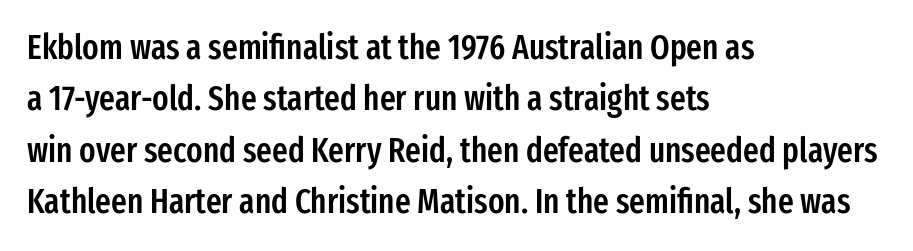
{"serif": "no", "italic": "no", "bold": "semi", "weight": "semibold", "width": "condensed", "stroke_contrast": "low", "x_height": "medium", "monospaced": "no", "underline": "no", "align": "left", "line_spacing": "normal", "line_spacing_ratio": 1.51, "letter_spacing": "normal", "letter_spacing_em": 0.0, "glyph_px": 34}
